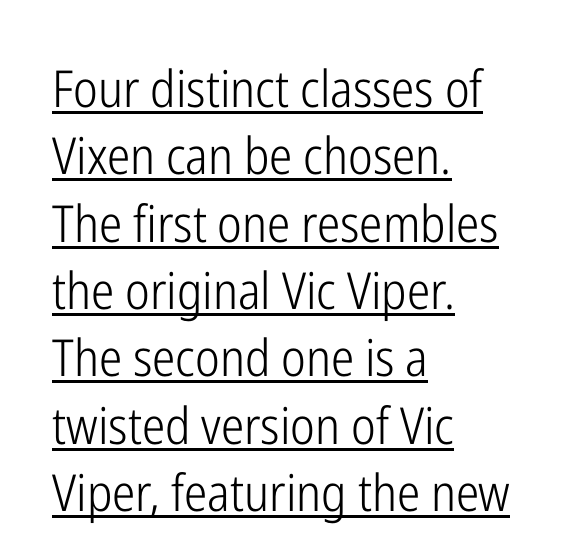
A student would call this left alignment; a typographer would say flush left, rag right. Look at the bottom of the vertical strokes: they stop flat, with no serifs. Here the designer chose a conventional face with non-uniform glyph widths. This sample keeps an unexceptional amount of space between lines. A continuous stroke trails under the words, as in a hyperlink.
